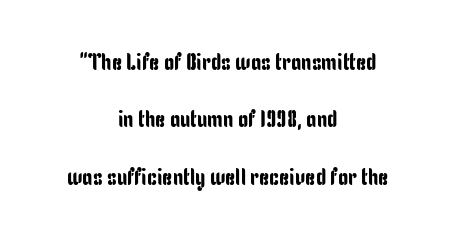
Descenders are the only things crossing below the line. A typesetter would mark this as roman, not italic. Line starts and ends both wander, symmetrically. Nobody touched the tracking dial on this one. Does the leading feel generous? Absolutely, it's lavish.
